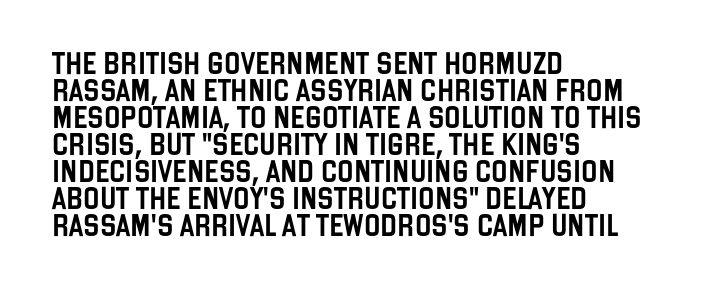
{"italic": "no", "underline": "no", "align": "left", "line_spacing_ratio": 1.23, "letter_spacing": "normal", "letter_spacing_em": 0.0, "glyph_px": 22}
